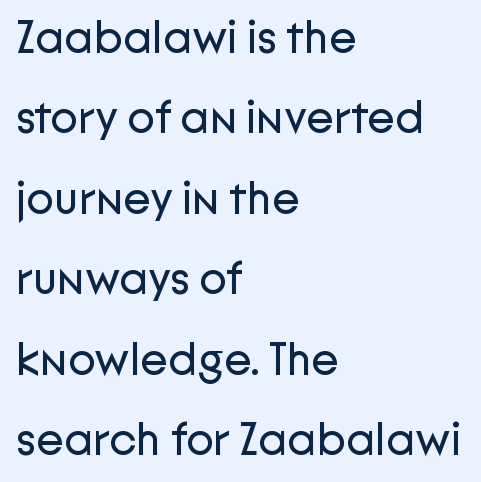
Summary of weight: not heavy and not bold. Rule under the text: the space is simply empty. The typography opts for an upright posture over an oblique one. Does extra space separate the letters? No, they use regular spacing. Are there feet on the stems? There aren't — it's a sans. Is this a fixed-width face? No — the glyphs have proportional, varying widths.
